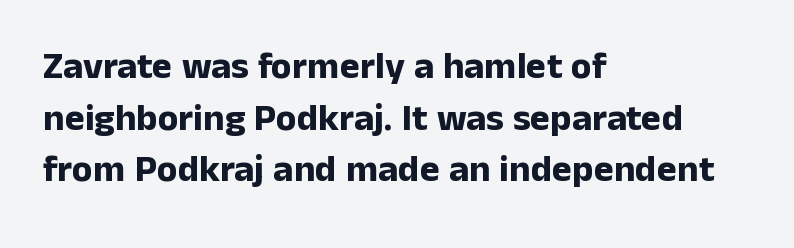
{"serif": "no", "italic": "no", "bold": "yes", "weight": "bold", "width": "normal", "stroke_contrast": "low", "x_height": "medium", "monospaced": "no", "underline": "no", "align": "left", "line_spacing": "normal", "line_spacing_ratio": 1.36, "letter_spacing": "normal", "letter_spacing_em": 0.0, "glyph_px": 38}
